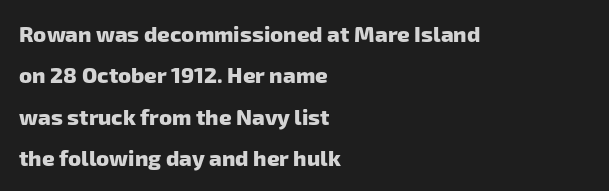
The image shows 22 px bold type; set left-aligned, line spacing 1.88x, normal letter spacing, not underlined.
